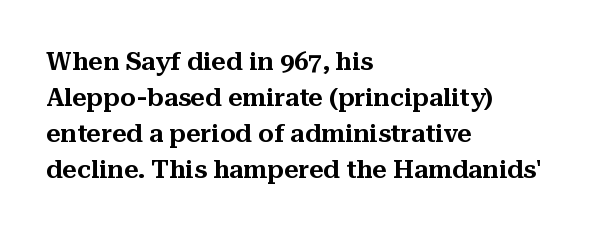
The image shows 25 px text type, upright; set left-aligned, normal line spacing (1.44x), normal letter spacing, not underlined.
